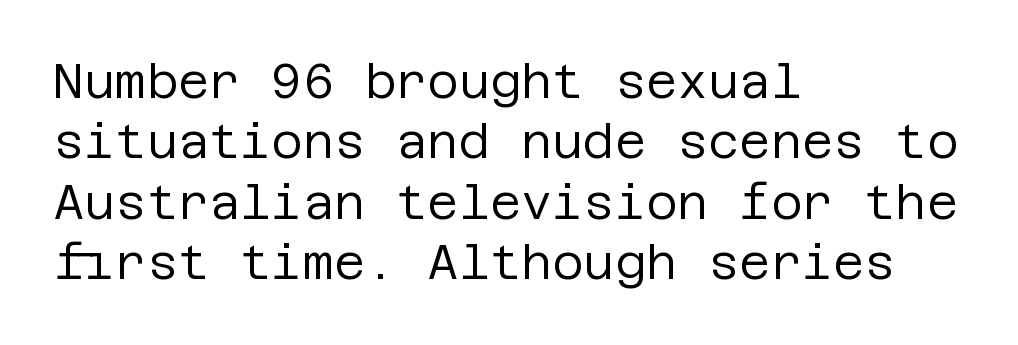
This sample uses a sans-serif face. Compared with a centered layout, this one pins lines to the left instead. Stem width sits at or under what a default text font uses. Spacing between characters is what you'd get straight out of the box.
